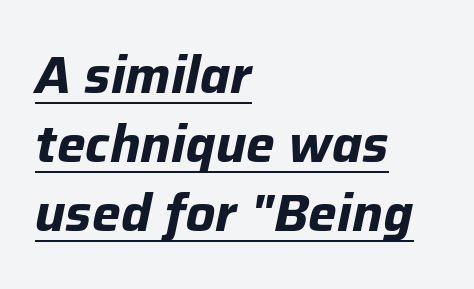
Q: Is the text bold? A: Yes.
Q: Is the text italic (slanted)? A: Yes, it leans right by about 12 degrees.
Q: Is the text underlined? A: Yes.
Q: How is the paragraph aligned? A: Left-aligned.
Q: Is the spacing between letters normal or unusually wide? A: Normal.
Q: Is the spacing between lines tight, normal or loose? A: Normal.
Q: Width (condensed, normal, or wide)? A: Normal.
Q: Stroke contrast? A: Low.
Q: x-height? A: Medium.
Q: Monospaced? A: No.
